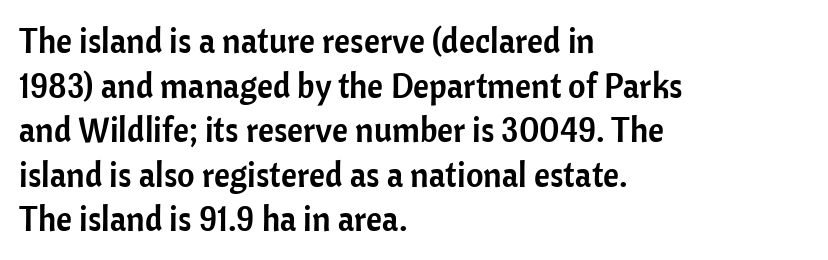
The image shows 34 px sans-serif type, upright; set left-aligned, normal line spacing (1.31x), normal letter spacing, not underlined; low stroke contrast and a medium x-height.
